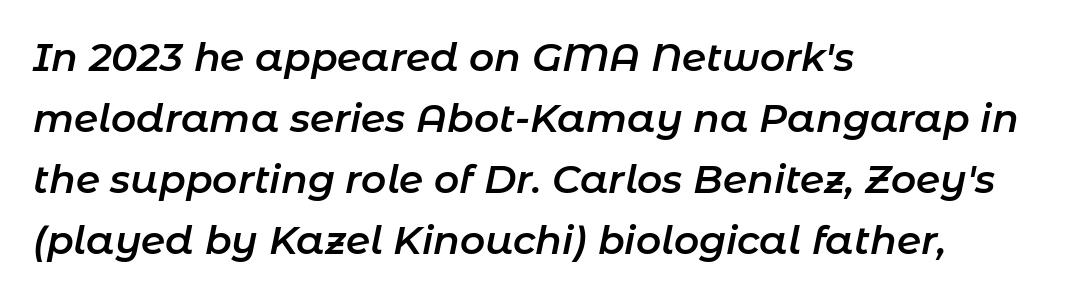
Q: Is the text bold? A: Semi-bold.
Q: Is the text italic (slanted)? A: Yes, it leans right by about 11 degrees.
Q: Is the text underlined? A: No.
Q: How is the paragraph aligned? A: Left-aligned.
Q: Is the spacing between letters normal or unusually wide? A: Normal.
Q: Is the spacing between lines tight, normal or loose? A: Normal.
Q: Width (condensed, normal, or wide)? A: Normal.
Q: Stroke contrast? A: Low.
Q: x-height? A: Medium.
Q: Monospaced? A: No.
